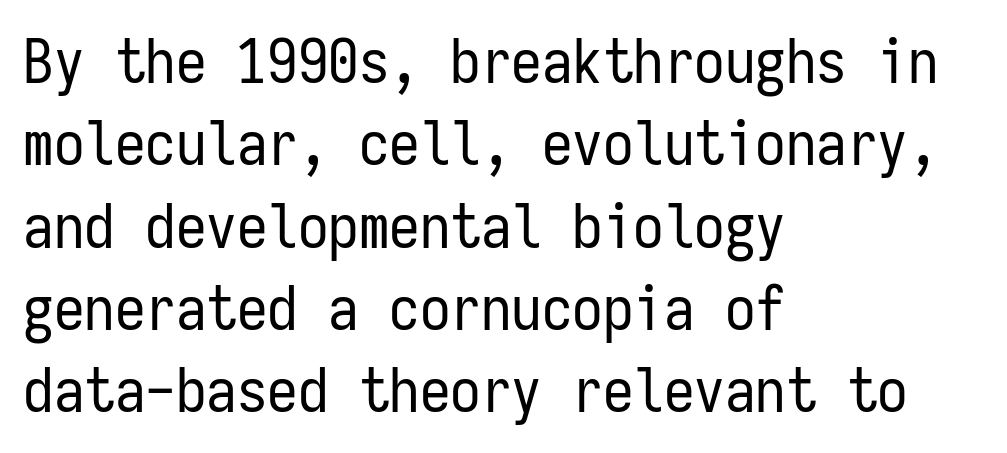
The font family rendered here belongs to the sans-serif group. The passage shown stacks its lines at a standard gap. Is the block centered? No — it sits flush against the left margin. Spacing verdict: monospaced, one width for all characters. Weight: in the light-to-regular range. Unlike italic type, these characters show no tilt at all.
